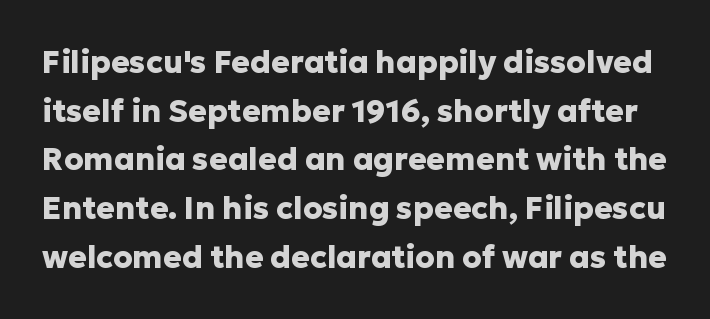
The image shows 31 px heavy sans-serif type, upright; set normal line spacing (1.57x), normal letter spacing, not underlined; low stroke contrast and a medium x-height.
